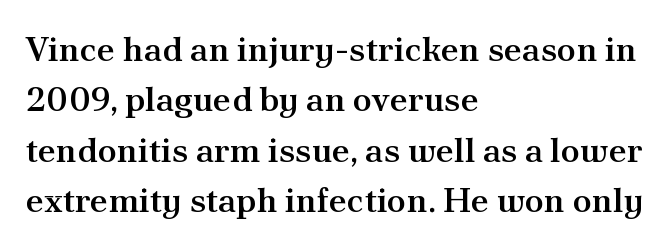
The font family rendered here belongs to the serif group. Spacing verdict: proportional, widths tailored to each character. These lines carry some extra weight — a demibold, not a full bold. This sample uses plain, unmodified letter spacing. Short and long lines alike share a common starting point at left. Honestly, there is no underline to notice here at all.
